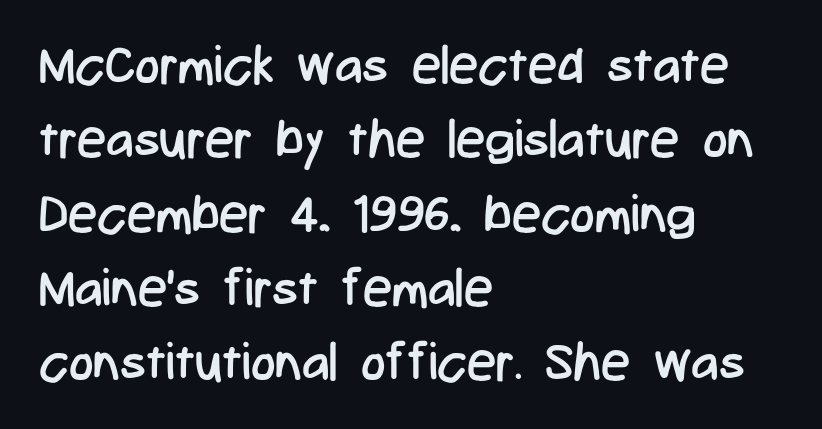
Q: Is the text bold? A: No.
Q: Is the text italic (slanted)? A: No, it is upright.
Q: Is the typeface a serif or a sans-serif typeface? A: Sans-serif.
Q: Is the text underlined? A: No.
Q: How is the paragraph aligned? A: Left-aligned.
Q: Is the spacing between letters normal or unusually wide? A: Normal.
Q: Is the spacing between lines tight, normal or loose? A: Normal.
Q: Width (condensed, normal, or wide)? A: Condensed.
Q: Stroke contrast? A: Low.
Q: x-height? A: Medium.
Q: Monospaced? A: No.
